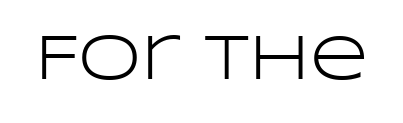
{"serif": "no", "italic": "no", "bold": "no", "weight": "light", "width": "wide", "stroke_contrast": "low", "x_height": "large", "monospaced": "no", "underline": "no", "letter_spacing": "normal", "letter_spacing_em": 0.0, "glyph_px": 64}
